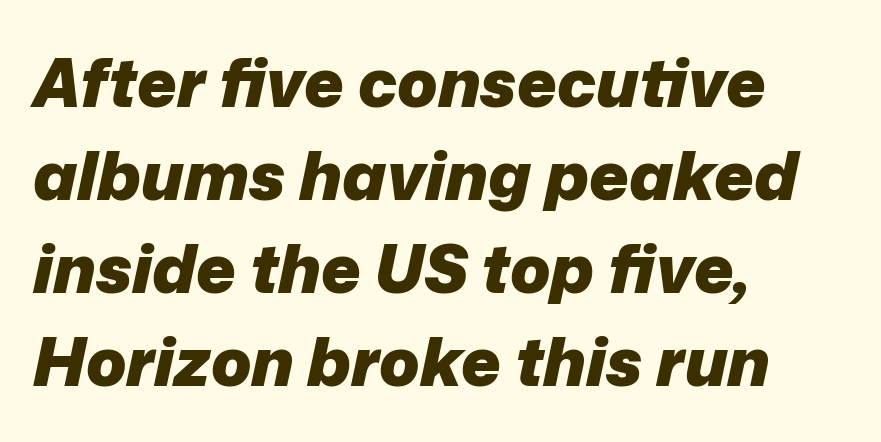
Decoration check: the copy has no underline. Here the designer chose a conventional face with non-uniform glyph widths. Casual observation: everything's shoved over to the left. Weight check: bold — yes, fully. This sample uses an oblique cut, with every glyph tilted off the vertical. A typesetter would call this zero additional tracking.
